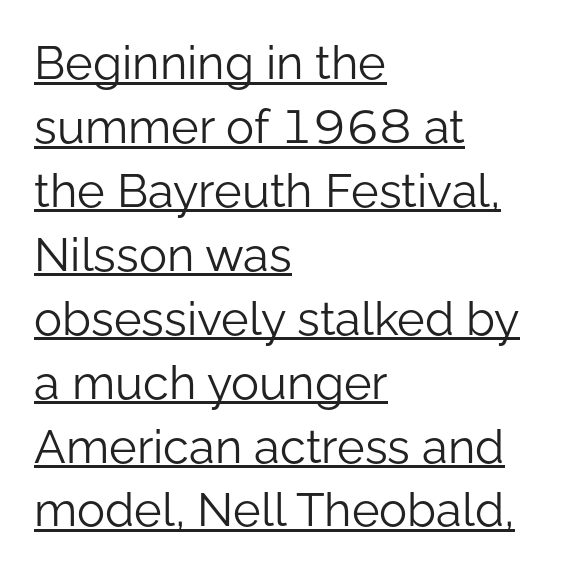
Q: Is the text bold? A: No.
Q: Is the text italic (slanted)? A: No, it is upright.
Q: Is the typeface a serif or a sans-serif typeface? A: Sans-serif.
Q: Is the text underlined? A: Yes.
Q: How is the paragraph aligned? A: Left-aligned.
Q: Is the spacing between letters normal or unusually wide? A: Normal.
Q: Is the spacing between lines tight, normal or loose? A: Normal.
Q: Width (condensed, normal, or wide)? A: Normal.
Q: Stroke contrast? A: Low.
Q: x-height? A: Medium.
Q: Monospaced? A: No.
